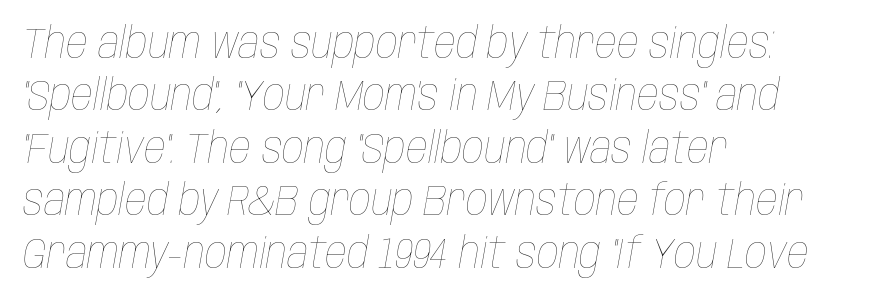
{"italic": "yes", "lean": "right", "slant_degrees": 10, "bold": "no", "weight": "thin", "width": "condensed", "stroke_contrast": "low", "x_height": "large", "monospaced": "no", "underline": "no", "align": "left", "line_spacing_ratio": 1.22, "letter_spacing": "normal", "letter_spacing_em": 0.0, "glyph_px": 43}
